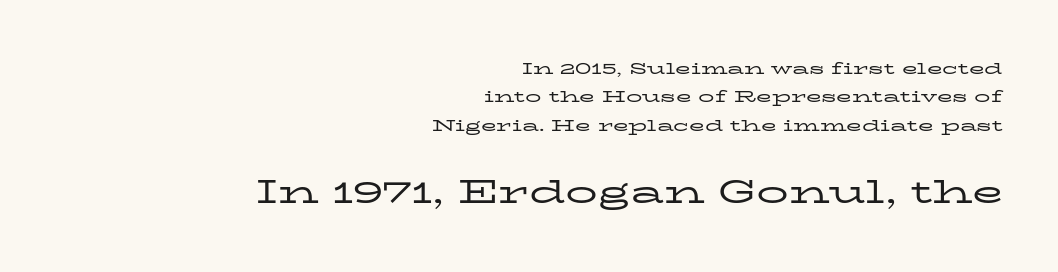
The image shows 32 px regular-weight, wide serif type, upright; set right-aligned, line spacing 1.77x, normal letter spacing, not underlined; the second (bottom) block is 2.0x larger; low stroke contrast and a medium x-height.
